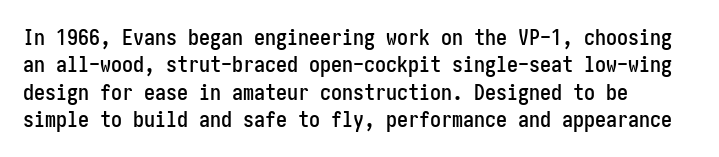
Q: Is the text italic (slanted)? A: No, it is upright.
Q: Is the text underlined? A: No.
Q: How is the paragraph aligned? A: Left-aligned.
Q: Is the spacing between letters normal or unusually wide? A: Normal.
Q: Is the spacing between lines tight, normal or loose? A: Normal.
